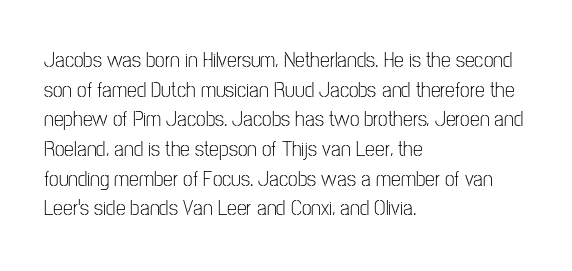
Unmarked baselines from the first word to the last. The designer left line spacing at the default. The rendering anchors every line to the left-hand side. The gaps between neighbouring characters are ordinary and unremarkable. The type sits square on the baseline with zero lean.
